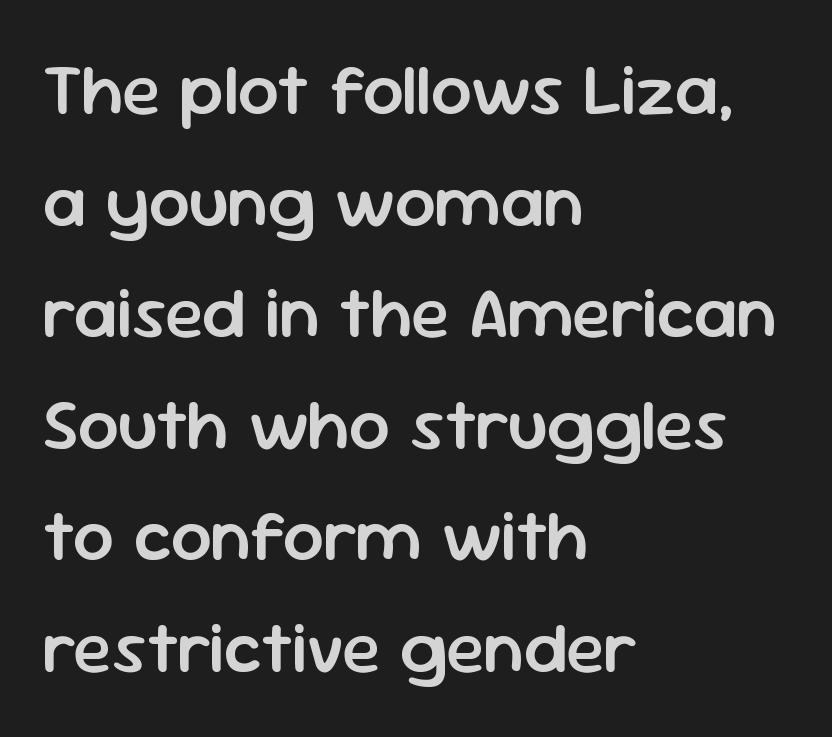
Ascenders rise straight up at ninety degrees. Bare-footed words on every line. Short and long lines alike share a common starting point at left. Do the characters align in a grid? No, the font is proportional.
